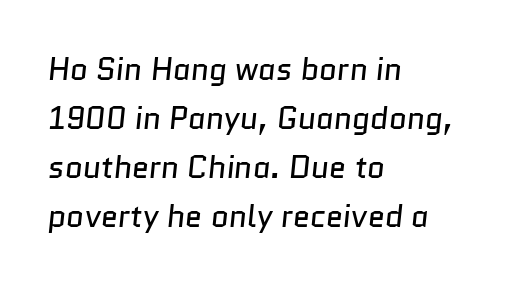
Q: Is the text bold? A: No.
Q: Is the typeface a serif or a sans-serif typeface? A: Sans-serif.
Q: Is the text underlined? A: No.
Q: How is the paragraph aligned? A: Left-aligned.
Q: Is the spacing between letters normal or unusually wide? A: Normal.
Q: Is the spacing between lines tight, normal or loose? A: Normal.
Q: Width (condensed, normal, or wide)? A: Normal.
Q: Stroke contrast? A: Low.
Q: x-height? A: Medium.
Q: Monospaced? A: No.
